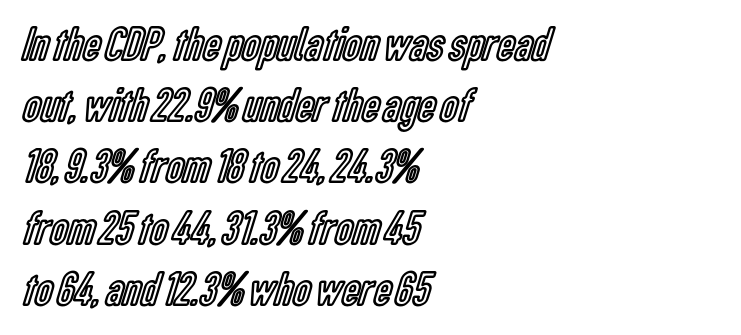
The image shows 49 px condensed type; set left-aligned, normal line spacing (1.25x), normal letter spacing, not underlined; a medium x-height.
